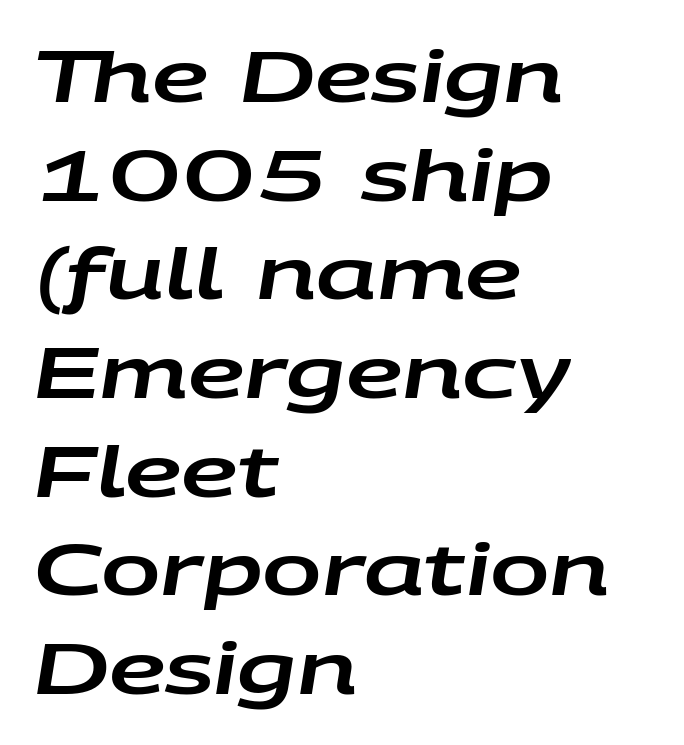
Descenders are the only things crossing below the line. Compared with ordinary roman type, these characters are visibly tilted. Look at the tracking — it's just the regular setting, nothing added. The compositor pushed each line to the left boundary.
